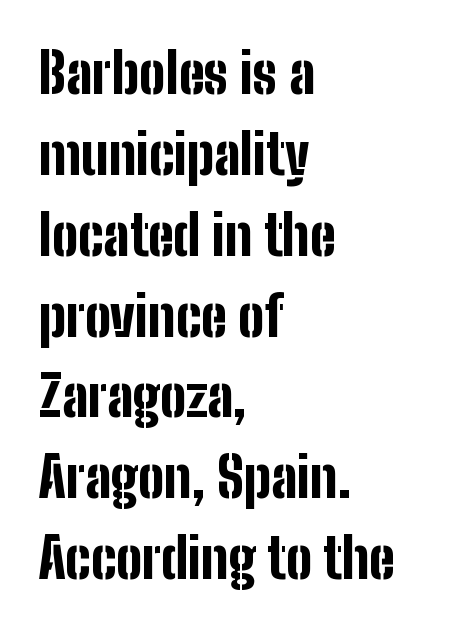
The image shows 55 px bold, condensed sans-serif type, upright; set left-aligned, normal line spacing (1.47x), normal letter spacing, not underlined; low stroke contrast and a medium x-height.
